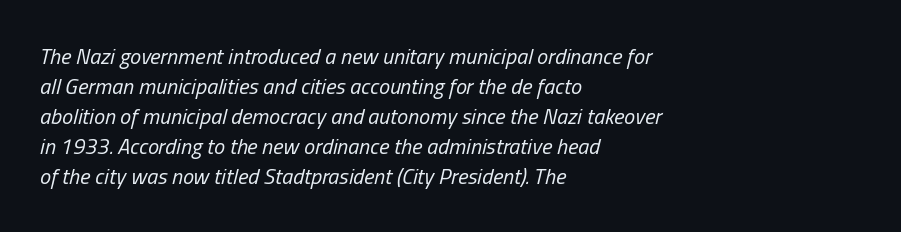
The image shows 22 px text type, italic (leaning right); set left-aligned, normal line spacing (1.36x), normal letter spacing, not underlined.
